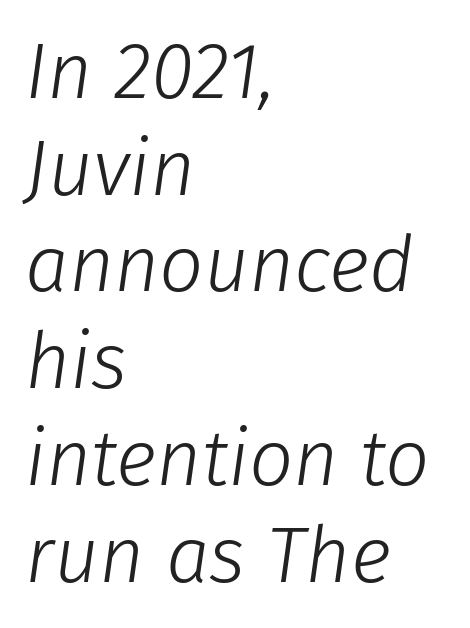
Q: Is the text bold? A: No.
Q: Is the text italic (slanted)? A: Yes, it leans right by about 8 degrees.
Q: Is the text underlined? A: No.
Q: How is the paragraph aligned? A: Left-aligned.
Q: Is the spacing between letters normal or unusually wide? A: Normal.
Q: Width (condensed, normal, or wide)? A: Normal.
Q: Stroke contrast? A: Low.
Q: x-height? A: Medium.
Q: Monospaced? A: No.
